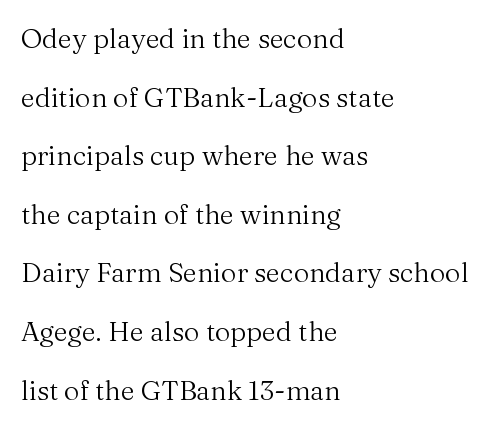
The type sits square on the baseline with zero lean. Does the leading feel generous? Absolutely, it's lavish. The words here are not underlined. The typesetter chose a ragged-right arrangement here. The cut favours lightness, reaching ordinary text weight at its darkest. There is no visible air inserted between adjacent glyphs.
